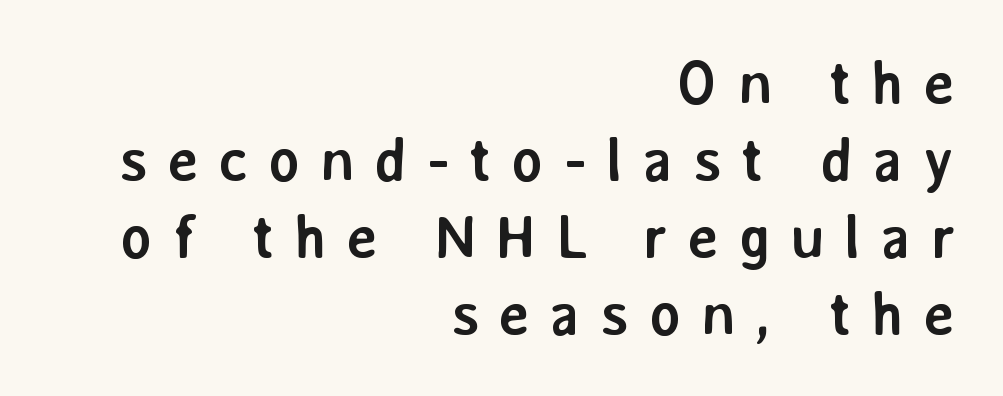
Q: Is the text bold? A: Yes.
Q: Is the text italic (slanted)? A: No, it is upright.
Q: Is the typeface a serif or a sans-serif typeface? A: Sans-serif.
Q: Is the text underlined? A: No.
Q: How is the paragraph aligned? A: Right-aligned.
Q: Is the spacing between letters normal or unusually wide? A: Unusually wide.
Q: Is the spacing between lines tight, normal or loose? A: Normal.
Q: Width (condensed, normal, or wide)? A: Normal.
Q: Stroke contrast? A: Low.
Q: x-height? A: Medium.
Q: Monospaced? A: No.
